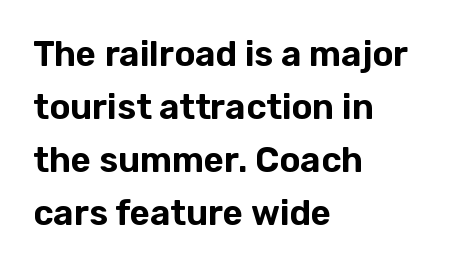
{"serif": "no", "italic": "no", "width": "normal", "stroke_contrast": "low", "x_height": "medium", "monospaced": "no", "underline": "no", "align": "left", "line_spacing": "normal", "line_spacing_ratio": 1.51, "letter_spacing": "normal", "letter_spacing_em": 0.0, "glyph_px": 35}
